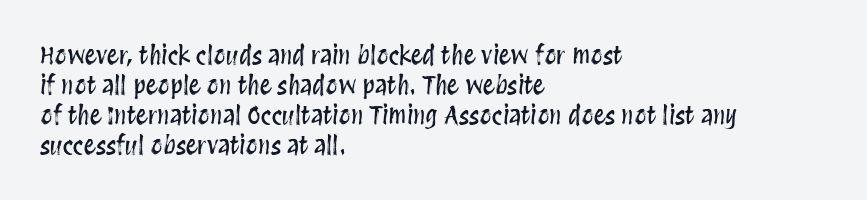
The image shows 24 px text type, upright; set left-aligned, normal line spacing (1.25x), normal letter spacing, not underlined.
